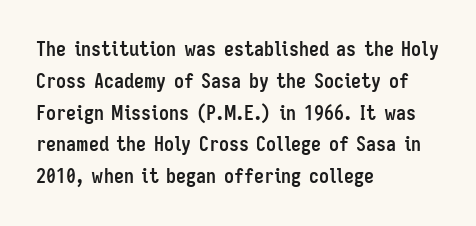
{"italic": "no", "bold": "yes", "underline": "no", "align": "left", "line_spacing": "normal", "line_spacing_ratio": 1.59, "letter_spacing": "normal", "letter_spacing_em": 0.0, "glyph_px": 20}
